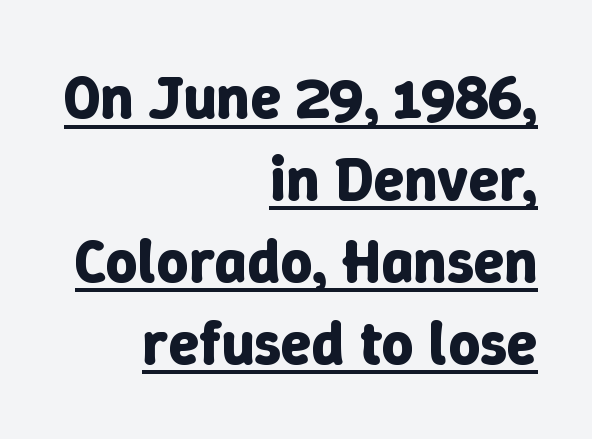
What weight is shown? A full bold with thick strokes. Honestly, the row spacing looks completely unremarkable. Caption: lettering with a line underneath. The rendering uses natural spacing where letterforms have individual widths. Tall strokes in this sample are plumb rather than angled.
